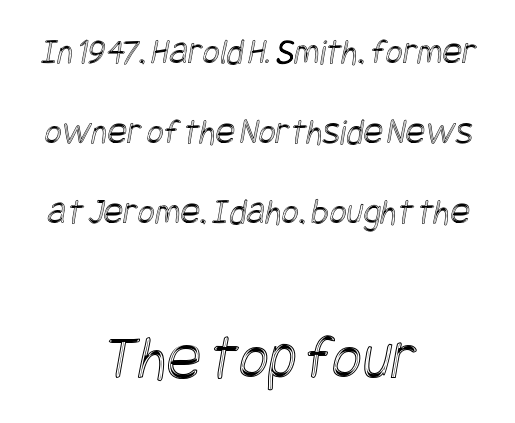
{"width": "condensed", "x_height": "large", "underline": "no", "align": "center", "line_spacing": "loose", "line_spacing_ratio": 2.16, "letter_spacing": "normal", "letter_spacing_em": 0.0, "larger_block": "second", "size_ratio": 1.76, "glyph_px": 65}
